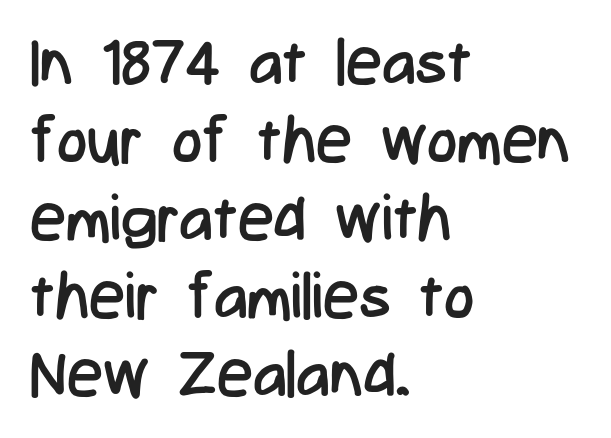
{"serif": "no", "italic": "no", "bold": "no", "weight": "regular", "width": "condensed", "stroke_contrast": "low", "x_height": "medium", "monospaced": "no", "underline": "no", "align": "left", "line_spacing_ratio": 1.22, "letter_spacing": "normal", "letter_spacing_em": 0.0, "glyph_px": 64}
